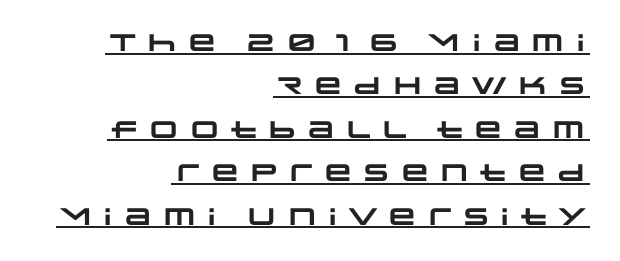
Q: Is the text bold? A: Yes.
Q: Is the text underlined? A: Yes.
Q: How is the paragraph aligned? A: Right-aligned.
